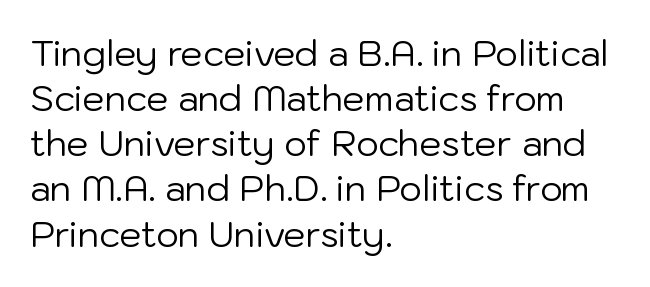
The image shows 35 px regular-weight sans-serif type, upright; set left-aligned, normal line spacing (1.29x), normal letter spacing, not underlined; low stroke contrast and a medium x-height.
